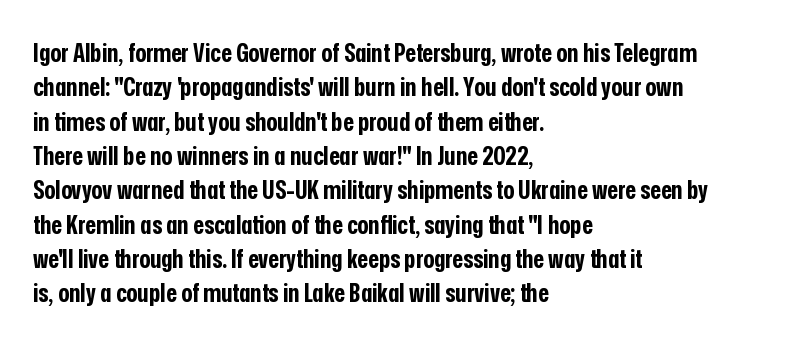
{"italic": "no", "bold": "yes", "underline": "no", "align": "left", "line_spacing": "normal", "line_spacing_ratio": 1.32, "letter_spacing": "normal", "letter_spacing_em": 0.0, "glyph_px": 26}
